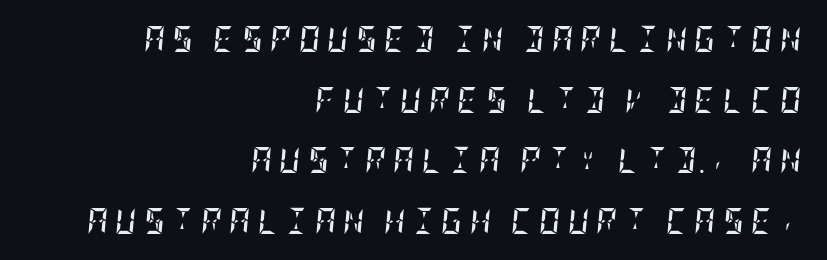
Q: Is the text bold? A: Yes.
Q: Is the text italic (slanted)? A: Yes, it leans right by about 5 degrees.
Q: Is the text underlined? A: No.
Q: How is the paragraph aligned? A: Right-aligned.
Q: Is the spacing between letters normal or unusually wide? A: Unusually wide.
Q: Is the spacing between lines tight, normal or loose? A: Loose.
